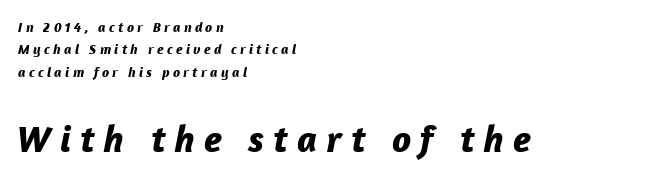
{"italic": "yes", "lean": "right", "slant_degrees": 12, "bold": "yes", "weight": "bold", "width": "normal", "stroke_contrast": "low", "x_height": "medium", "monospaced": "no", "underline": "no", "align": "left", "line_spacing": "normal", "line_spacing_ratio": 1.59, "letter_spacing": "wide", "letter_spacing_em": 0.24, "larger_block": "second", "size_ratio": 2.71, "glyph_px": 38}
